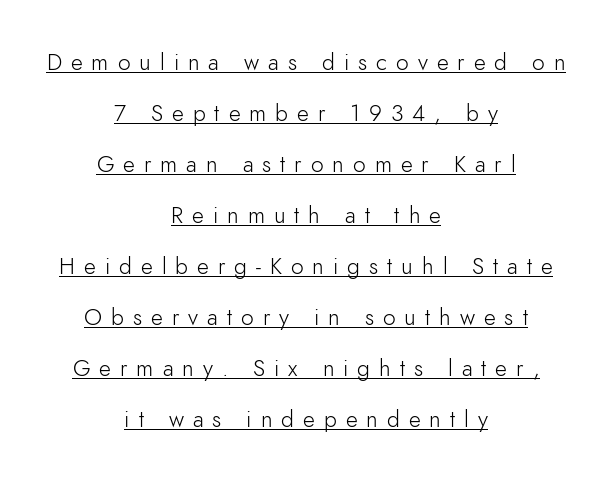
{"italic": "no", "bold": "no", "underline": "yes", "align": "center", "line_spacing": "loose", "line_spacing_ratio": 2.22, "letter_spacing": "wide", "letter_spacing_em": 0.39, "glyph_px": 23}
